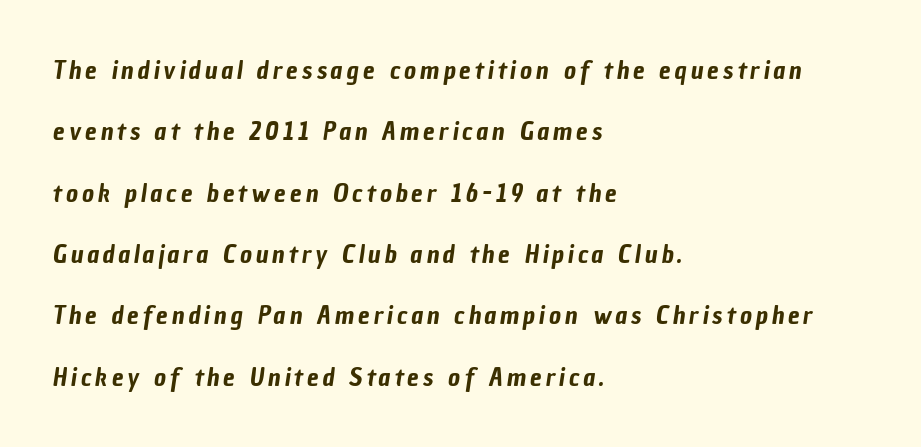
Lines of text with bare space underneath. If you drew a ruler down the left edge, every line would touch it. What's the leading like? Stretched, with rows far apart.
